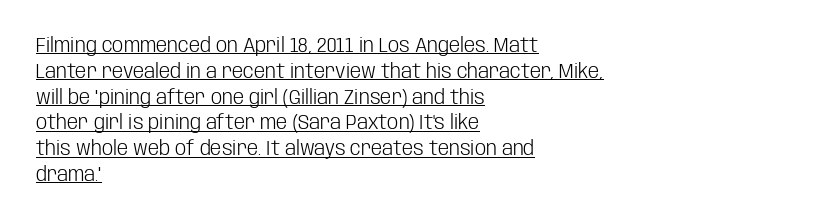
Casual observation: everything's shoved over to the left. Descenders here cross a horizontal rule under the line. This is the regular roman posture of the typeface. The letterforms sit shoulder to shoulder at normal distance.
